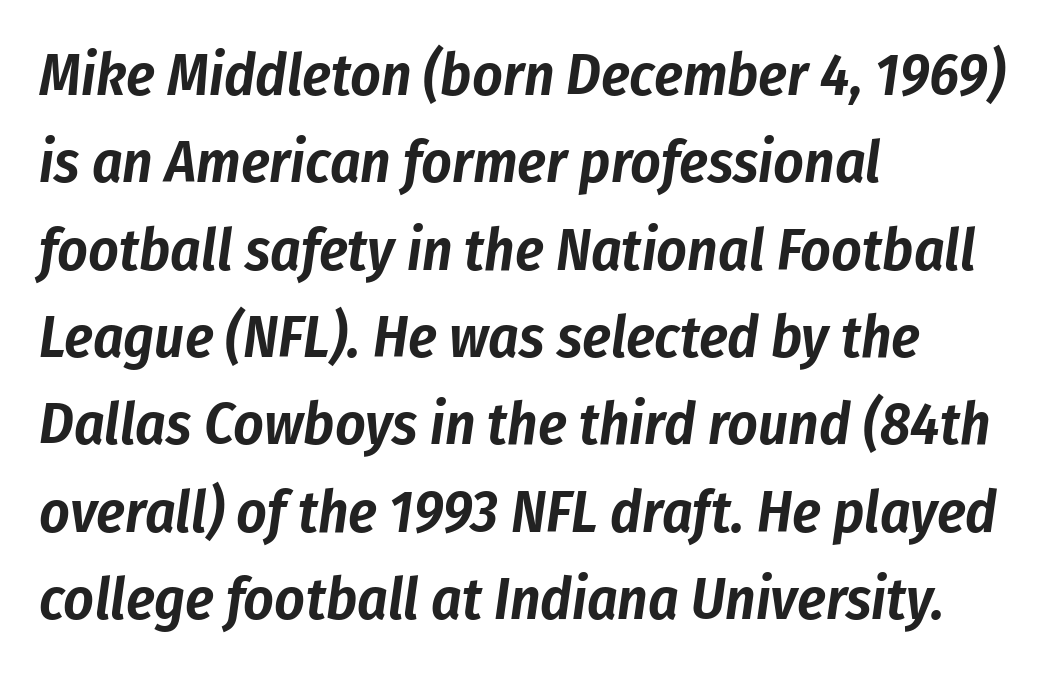
The image shows 59 px condensed type, italic (leaning right); set left-aligned, normal line spacing (1.48x), normal letter spacing, not underlined; low stroke contrast and a medium x-height.
